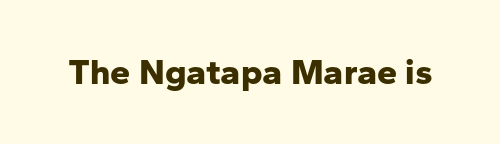
The image shows 36 px bold sans-serif type, upright; set normal letter spacing, not underlined; low stroke contrast and a medium x-height.
